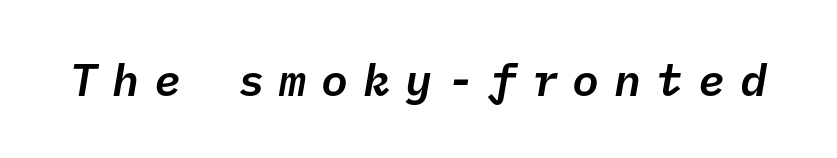
Rendered with sloped, italic letterforms. The rendering uses typewriter-style spacing with identical character cells. The gaps between neighbouring characters are conspicuously large. The string is rendered with underlining switched off.
